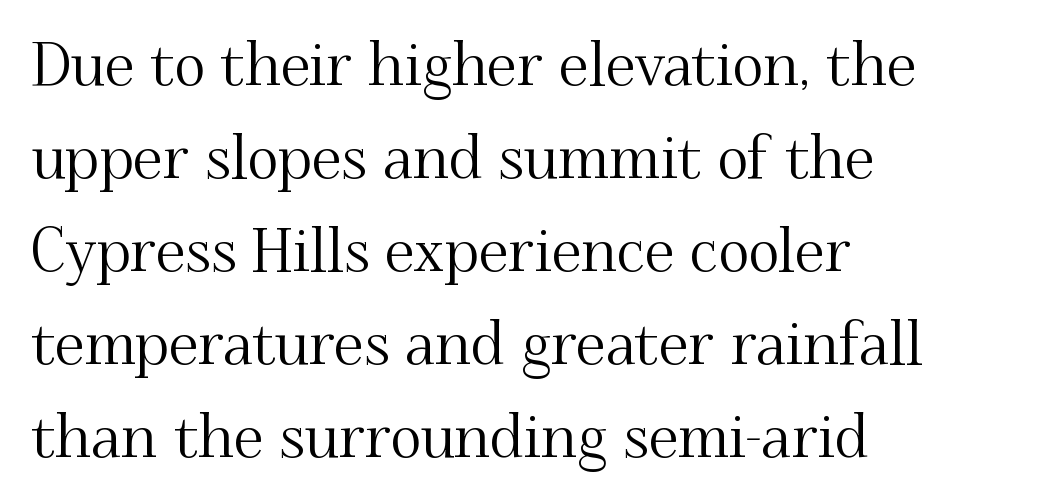
The rendering anchors every line to the left-hand side. Vertical strokes here are truly vertical. Each row of text sits above clean, open space. I'd call this a serif setting — the letters wear small feet. Rows of type keep a routine distance in the vertical direction.
